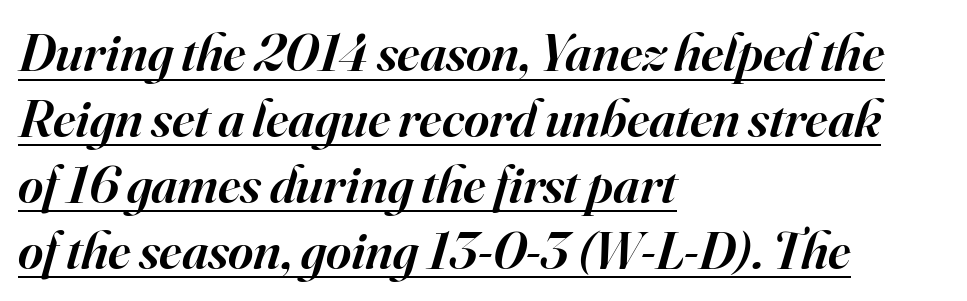
What stands out about the letter spacing? Nothing — it is the standard amount. This rendering uses left alignment, leaving the right contour irregular. The rendering applies a slant to the glyphs. Character widths vary here, with narrow letters taking less room than wide ones.
